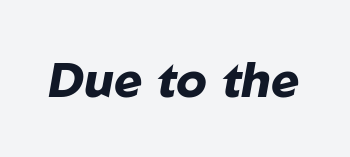
{"italic": "yes", "lean": "right", "slant_degrees": 10, "bold": "yes", "weight": "heavy", "width": "normal", "stroke_contrast": "low", "x_height": "medium", "monospaced": "no", "underline": "no", "letter_spacing": "normal", "letter_spacing_em": 0.0, "glyph_px": 48}
